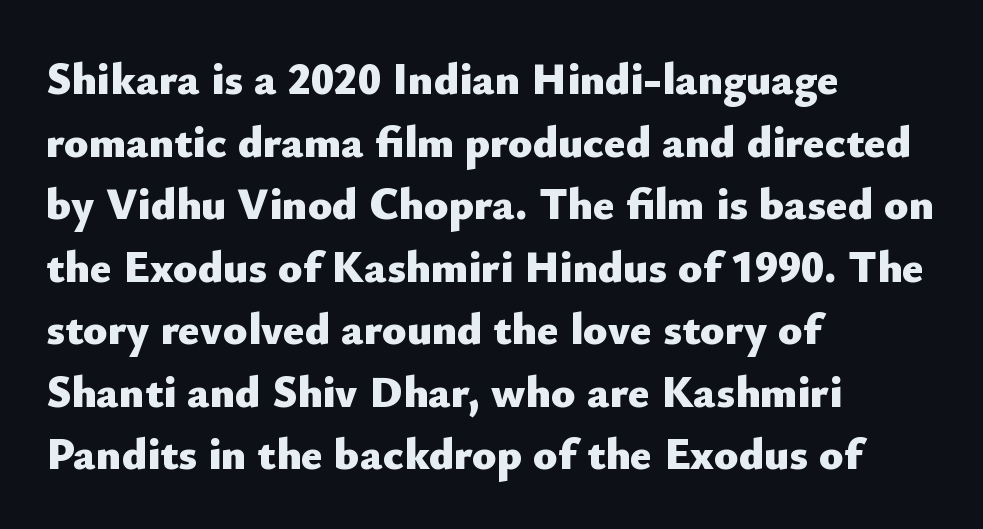
{"serif": "no", "italic": "no", "bold": "yes", "weight": "heavy", "width": "normal", "stroke_contrast": "low", "x_height": "small", "monospaced": "no", "underline": "no", "align": "left", "line_spacing": "normal", "line_spacing_ratio": 1.39, "letter_spacing": "normal", "letter_spacing_em": 0.0, "glyph_px": 45}
